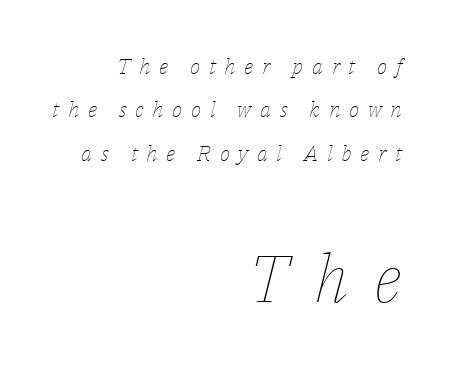
{"italic": "yes", "lean": "right", "slant_degrees": 14, "bold": "no", "weight": "thin", "width": "normal", "stroke_contrast": "low", "x_height": "medium", "monospaced": "no", "underline": "no", "align": "right", "line_spacing": "loose", "line_spacing_ratio": 1.97, "letter_spacing": "wide", "letter_spacing_em": 0.39, "larger_block": "second", "size_ratio": 3.0, "glyph_px": 66}
